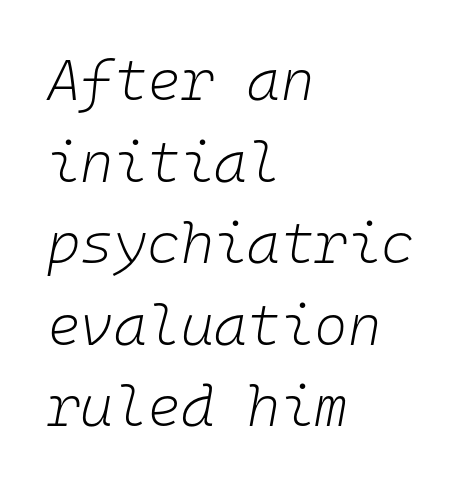
Q: Is the text bold? A: No.
Q: Is the text italic (slanted)? A: Yes, it leans right by about 10 degrees.
Q: Is the text underlined? A: No.
Q: How is the paragraph aligned? A: Left-aligned.
Q: Is the spacing between letters normal or unusually wide? A: Normal.
Q: Is the spacing between lines tight, normal or loose? A: Normal.
Q: Width (condensed, normal, or wide)? A: Normal.
Q: Stroke contrast? A: Low.
Q: x-height? A: Medium.
Q: Monospaced? A: Yes.
